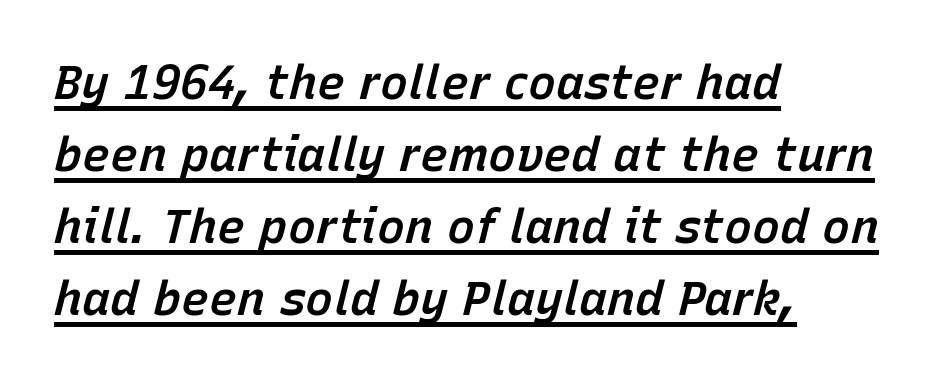
Nobody touched the tracking dial on this one. This sample has the flowing, uneven cadence of proportional lettering. The rag falls on the right side of this text block. On the weight axis this lands at semibold, roughly 600. Does the lettering tilt? It does — this is italic.
